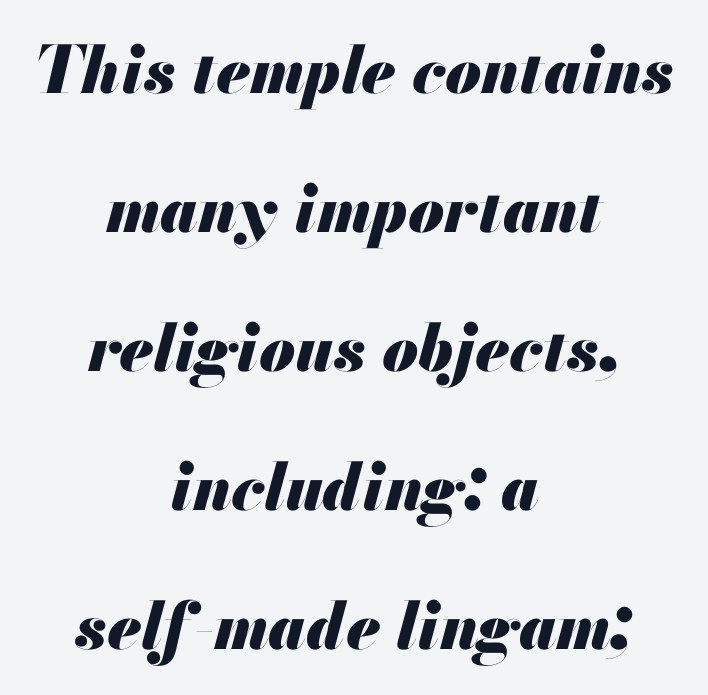
Q: Is the text bold? A: Yes.
Q: Is the text italic (slanted)? A: Yes, it leans right by about 13 degrees.
Q: Is the text underlined? A: No.
Q: How is the paragraph aligned? A: Centered.
Q: Is the spacing between letters normal or unusually wide? A: Normal.
Q: Is the spacing between lines tight, normal or loose? A: Loose.
Q: Width (condensed, normal, or wide)? A: Normal.
Q: Stroke contrast? A: Medium.
Q: x-height? A: Small.
Q: Monospaced? A: No.
